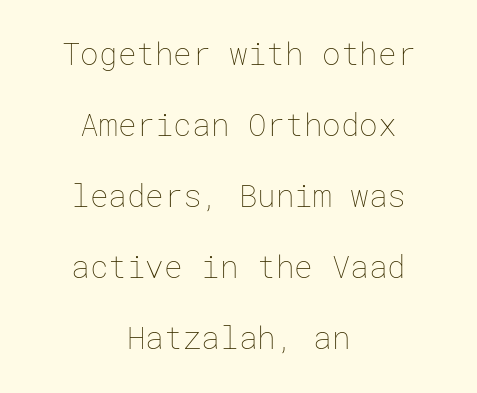
Q: Is the text bold? A: No.
Q: Is the text italic (slanted)? A: No, it is upright.
Q: Is the text underlined? A: No.
Q: How is the paragraph aligned? A: Centered.
Q: Is the spacing between letters normal or unusually wide? A: Normal.
Q: Is the spacing between lines tight, normal or loose? A: Loose.
Q: Width (condensed, normal, or wide)? A: Normal.
Q: Stroke contrast? A: Low.
Q: x-height? A: Medium.
